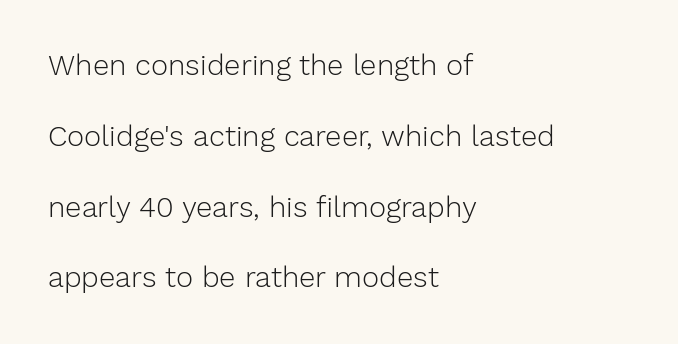
Q: Is the text bold? A: No.
Q: Is the text italic (slanted)? A: No, it is upright.
Q: Is the typeface a serif or a sans-serif typeface? A: Sans-serif.
Q: Is the text underlined? A: No.
Q: How is the paragraph aligned? A: Left-aligned.
Q: Is the spacing between letters normal or unusually wide? A: Normal.
Q: Is the spacing between lines tight, normal or loose? A: Loose.
Q: Width (condensed, normal, or wide)? A: Normal.
Q: Stroke contrast? A: Low.
Q: x-height? A: Medium.
Q: Monospaced? A: No.
